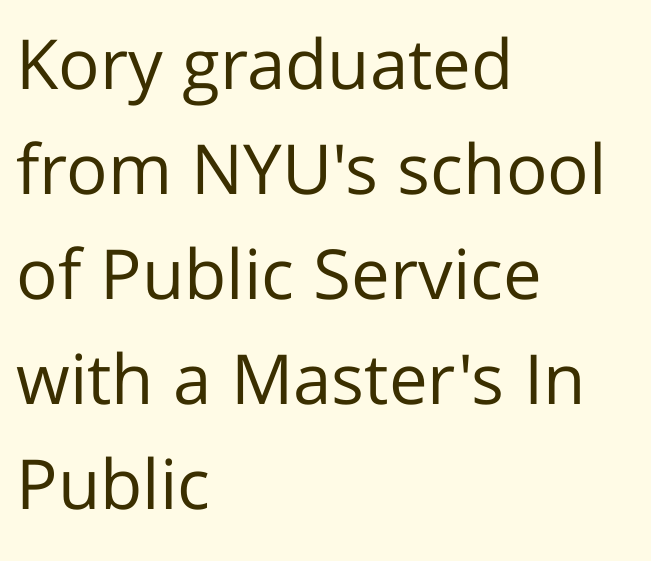
Typeset ragged right — the left edge is the straight one. A typesetter would call this proportional, since set widths differ per character. Do the letters lean? They stand straight. The words here are not underlined. These glyphs show unthickened strokes, regular width or finer.
